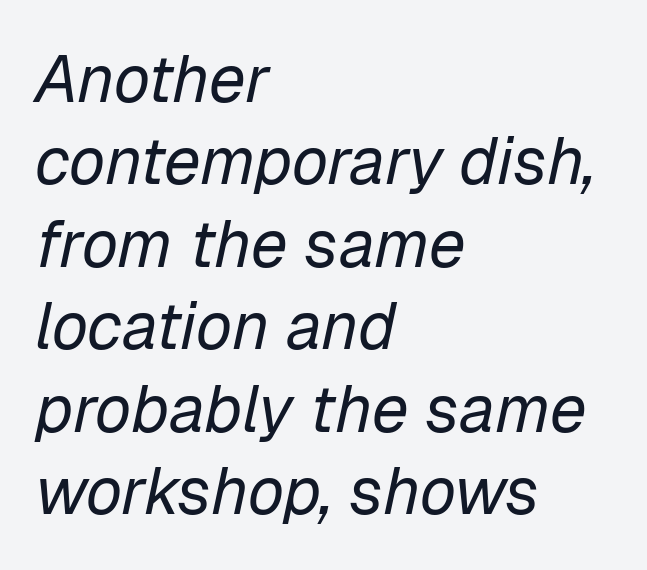
Q: Is the text bold? A: No.
Q: Is the text italic (slanted)? A: Yes, it leans right by about 12 degrees.
Q: Is the text underlined? A: No.
Q: How is the paragraph aligned? A: Left-aligned.
Q: Is the spacing between letters normal or unusually wide? A: Normal.
Q: Is the spacing between lines tight, normal or loose? A: Normal.
Q: Width (condensed, normal, or wide)? A: Normal.
Q: Stroke contrast? A: Low.
Q: x-height? A: Medium.
Q: Monospaced? A: No.
